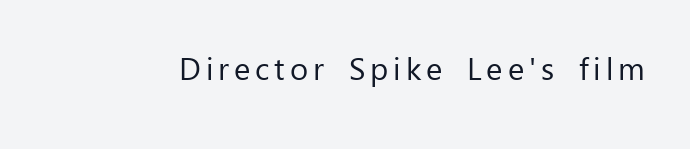
The image shows 31 px regular-weight sans-serif type, upright; set not underlined; low stroke contrast and a medium x-height.
